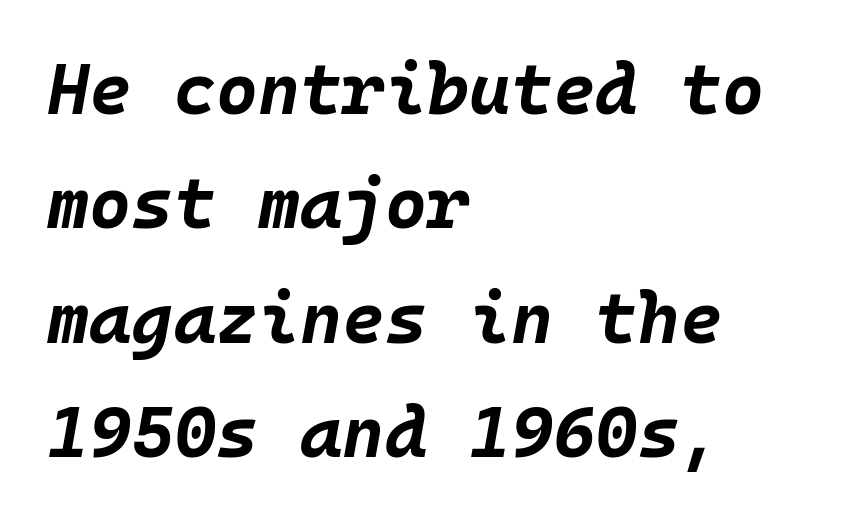
The image shows 72 px bold type, italic (leaning right), monospaced; set left-aligned, normal line spacing (1.59x), normal letter spacing, not underlined; low stroke contrast and a large x-height.
